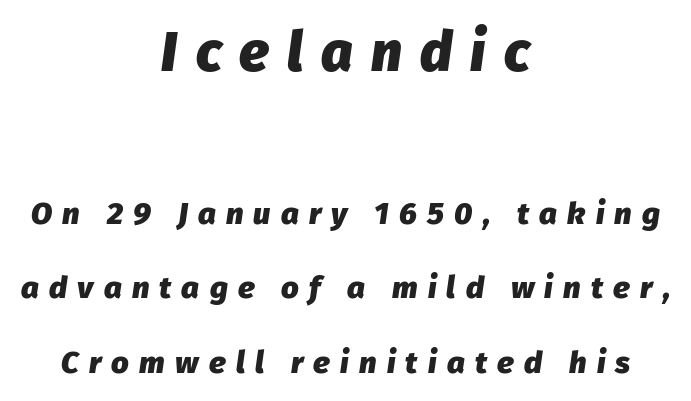
Q: Is the text bold? A: Yes.
Q: Is the text italic (slanted)? A: Yes, it leans right by about 8 degrees.
Q: Is the text underlined? A: No.
Q: How is the paragraph aligned? A: Centered.
Q: Is the spacing between letters normal or unusually wide? A: Unusually wide.
Q: Is the spacing between lines tight, normal or loose? A: Loose.
Q: Which block of text is set in a larger size, the first (top) or the second (bottom)? A: The first (top) one.
Q: Width (condensed, normal, or wide)? A: Normal.
Q: Stroke contrast? A: Low.
Q: x-height? A: Medium.
Q: Monospaced? A: No.
